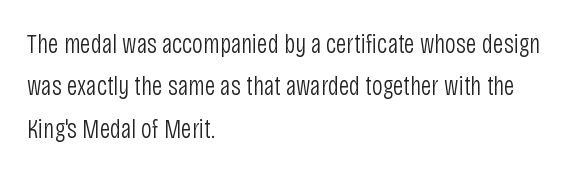
Q: Is the text bold? A: No.
Q: Is the text italic (slanted)? A: No, it is upright.
Q: Is the text underlined? A: No.
Q: How is the paragraph aligned? A: Left-aligned.
Q: Is the spacing between letters normal or unusually wide? A: Normal.
Q: Is the spacing between lines tight, normal or loose? A: Normal.
